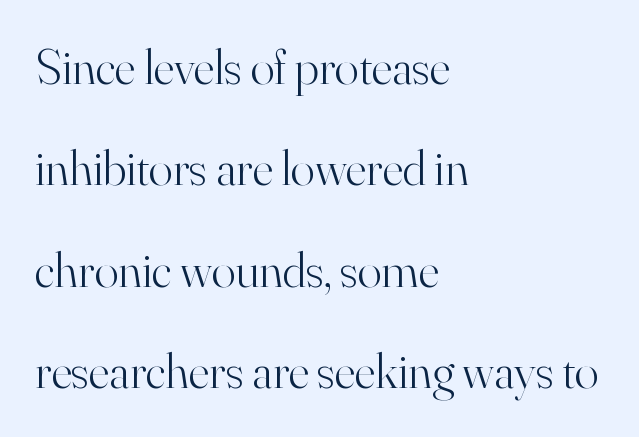
The image shows 50 px light serif type, upright; set left-aligned, loose line spacing (2.03x), normal letter spacing, not underlined; high stroke contrast and a small x-height.
